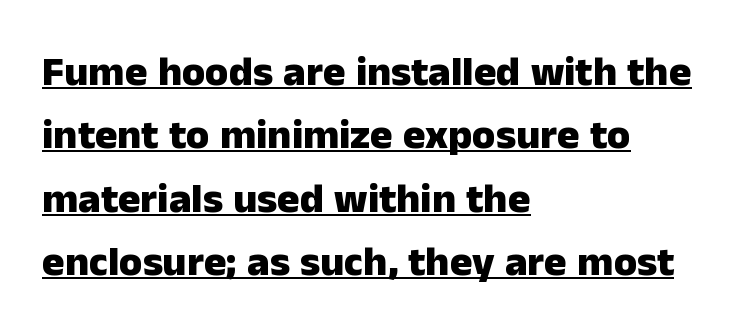
The characters look thick and weighty, a clear bold. Character widths vary here, with narrow letters taking less room than wide ones. Notice how the stems are strictly vertical — no italics here. Does the type have serifs? No, each stem ends abruptly.
